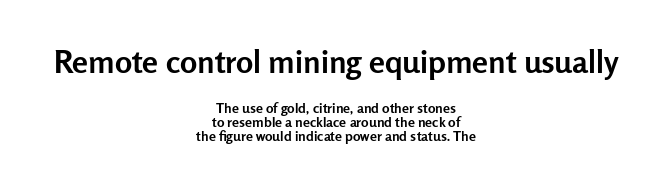
The image shows 32 px semibold sans-serif type, upright; set centered, tight line spacing (1.0x), normal letter spacing, not underlined; the first (top) block is 2.29x larger; low stroke contrast and a medium x-height.
